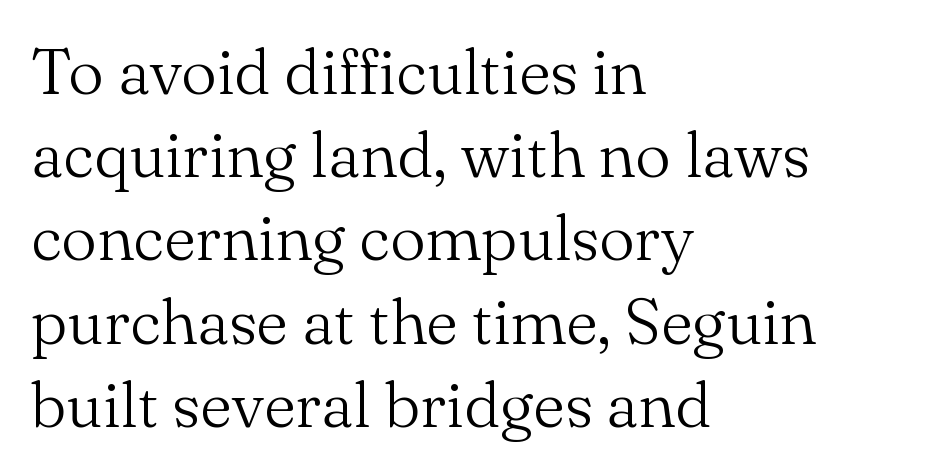
The image shows 64 px light serif type, upright; set left-aligned, normal line spacing (1.3x), normal letter spacing, not underlined; medium stroke contrast and a small x-height.
